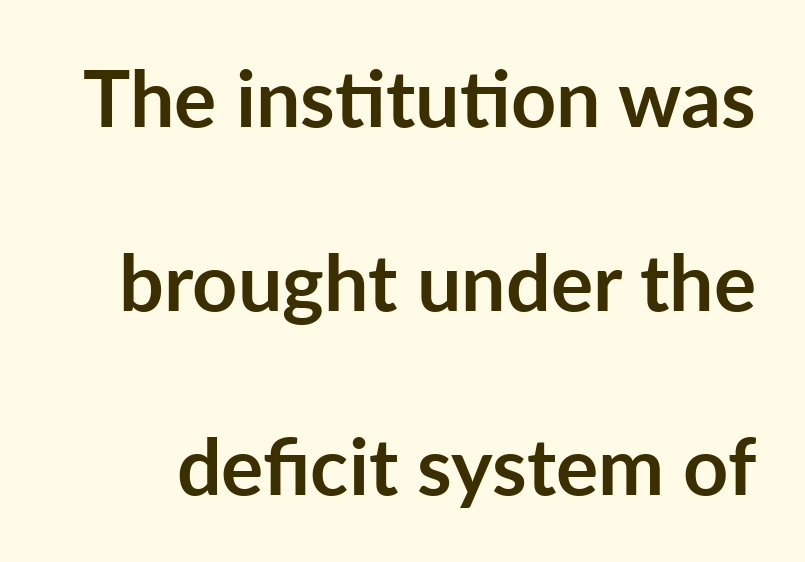
The image shows 79 px semibold sans-serif type, upright; set loose line spacing (2.33x), normal letter spacing, not underlined; low stroke contrast and a medium x-height.
